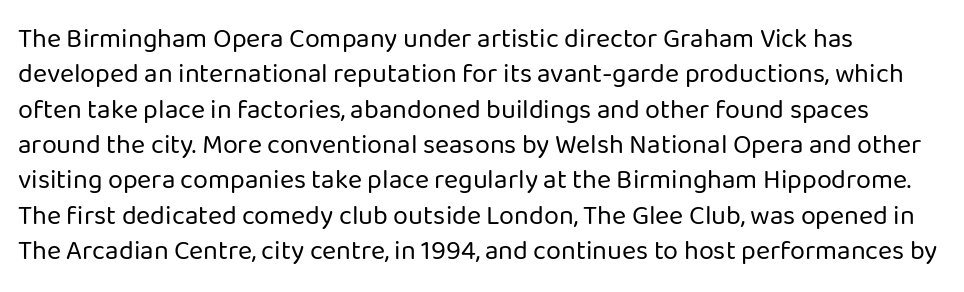
Q: Is the text bold? A: No.
Q: Is the text italic (slanted)? A: No, it is upright.
Q: Is the text underlined? A: No.
Q: Is the spacing between letters normal or unusually wide? A: Normal.
Q: Is the spacing between lines tight, normal or loose? A: Normal.
